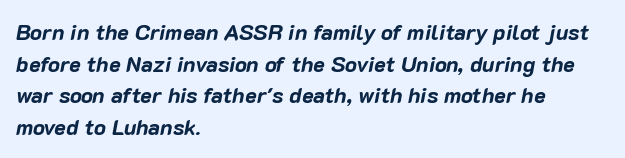
Q: Is the text bold? A: Yes.
Q: Is the text italic (slanted)? A: Yes, it leans right by about 10 degrees.
Q: Is the text underlined? A: No.
Q: How is the paragraph aligned? A: Left-aligned.
Q: Is the spacing between letters normal or unusually wide? A: Normal.
Q: Is the spacing between lines tight, normal or loose? A: Normal.
